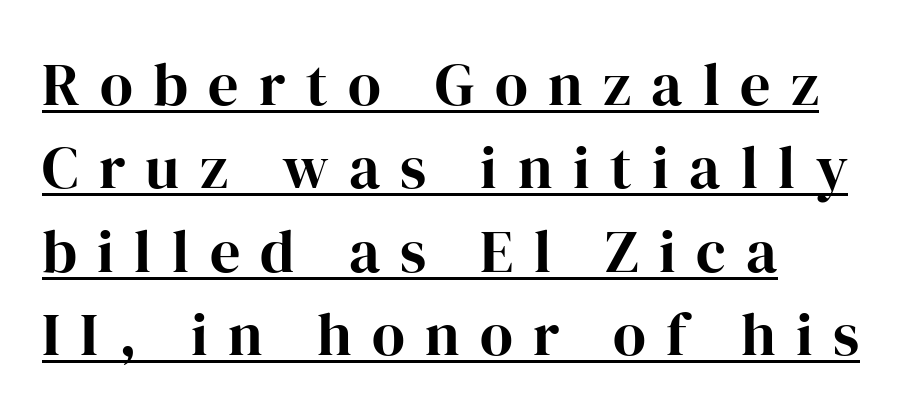
The image shows 60 px serif type, upright; set left-aligned, normal line spacing (1.39x), unusually wide letter spacing (+0.34 em), underlined; high stroke contrast and a medium x-height.
